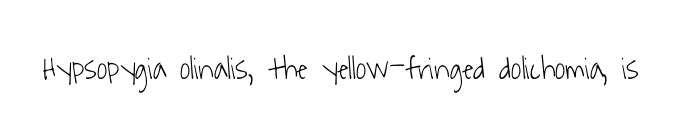
Is the letter spacing exaggerated? No — it looks like the ordinary default. Each letter keeps its own natural width here, so spacing adapts to shape. Each letter's strokes conclude bluntly, with no projecting serifs. Stroke thickness stays within the range of a standard reading face or lighter. The words here are not underlined.
